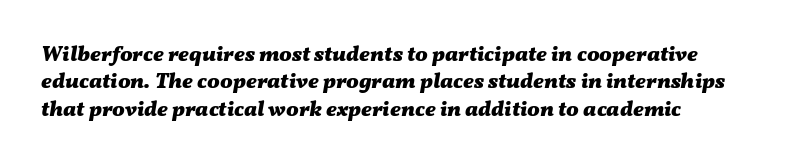
Q: Is the text bold? A: Yes.
Q: Is the text italic (slanted)? A: Yes, it leans right by about 11 degrees.
Q: Is the text underlined? A: No.
Q: Is the spacing between letters normal or unusually wide? A: Normal.
Q: Is the spacing between lines tight, normal or loose? A: Normal.
